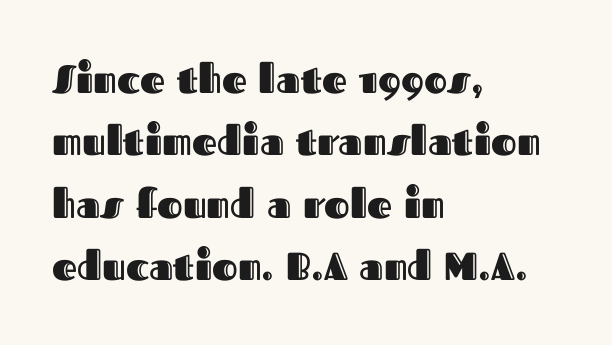
Q: Is the text italic (slanted)? A: No, it is upright.
Q: Is the text underlined? A: No.
Q: How is the paragraph aligned? A: Left-aligned.
Q: Is the spacing between letters normal or unusually wide? A: Normal.
Q: Is the spacing between lines tight, normal or loose? A: Normal.
Q: Width (condensed, normal, or wide)? A: Normal.
Q: x-height? A: Medium.
Q: Monospaced? A: No.
